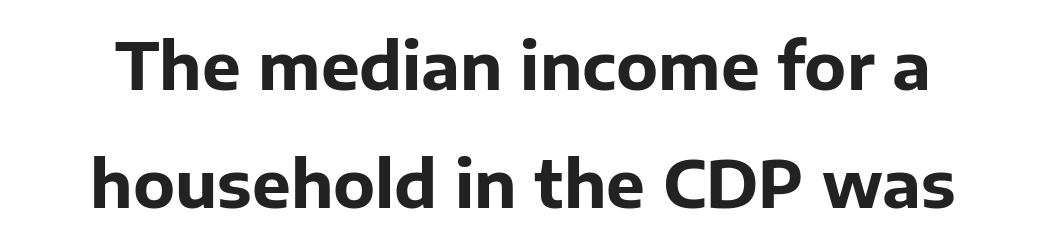
As a designer I'd log this as weight 700, bold. Nothing sits at the stroke ends, so this counts as sans-serif. Rendered with straight, roman letterforms. Think of a printed novel: that variable character pitch is what you see here. Has an underline been added? It has not. Tracking value appears to be zero — textbook default spacing.
